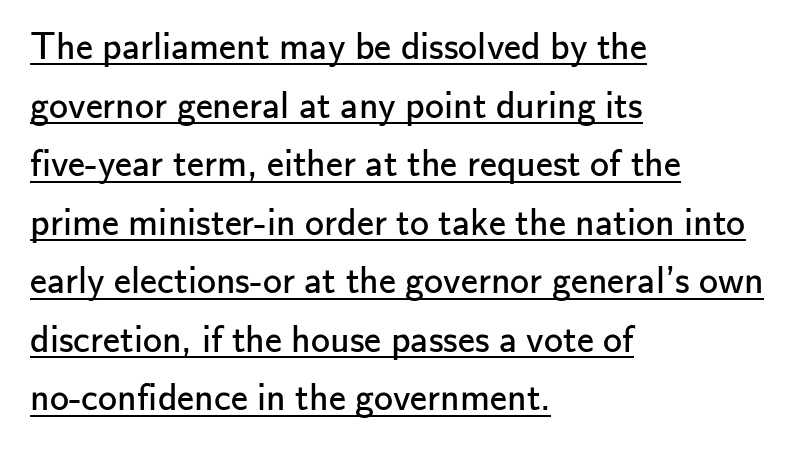
{"serif": "no", "italic": "no", "bold": "no", "weight": "regular", "width": "normal", "stroke_contrast": "low", "x_height": "small", "monospaced": "no", "underline": "yes", "align": "left", "line_spacing": "normal", "line_spacing_ratio": 1.54, "letter_spacing": "normal", "letter_spacing_em": 0.0, "glyph_px": 38}
